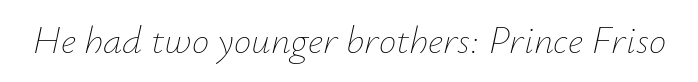
The image shows 39 px thin type, italic (leaning right); set normal letter spacing, not underlined; low stroke contrast and a small x-height.
